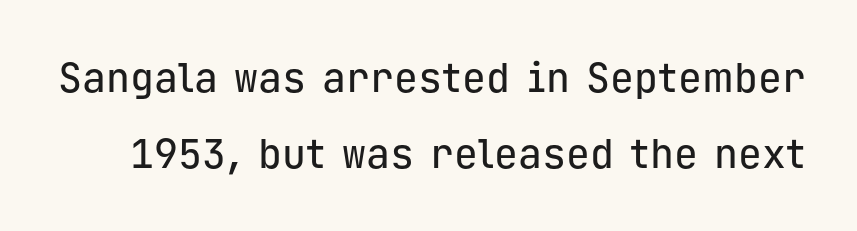
{"serif": "no", "italic": "no", "width": "normal", "stroke_contrast": "low", "x_height": "medium", "monospaced": "yes", "underline": "no", "line_spacing": "loose", "line_spacing_ratio": 1.9, "letter_spacing": "normal", "letter_spacing_em": 0.0, "glyph_px": 40}
